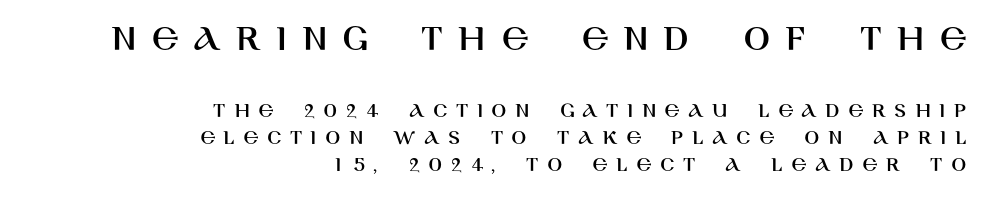
{"serif": "no", "italic": "no", "width": "normal", "stroke_contrast": "high", "x_height": "large", "monospaced": "no", "underline": "no", "align": "right", "line_spacing_ratio": 1.23, "letter_spacing": "wide", "letter_spacing_em": 0.39, "larger_block": "first", "size_ratio": 1.77, "glyph_px": 39}
